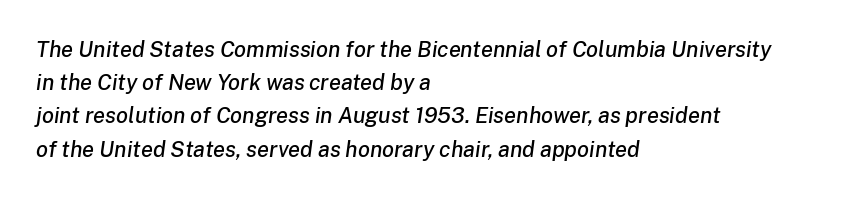
{"italic": "yes", "lean": "right", "slant_degrees": 8, "underline": "no", "align": "left", "line_spacing": "normal", "line_spacing_ratio": 1.51, "letter_spacing": "normal", "letter_spacing_em": 0.0, "glyph_px": 22}
